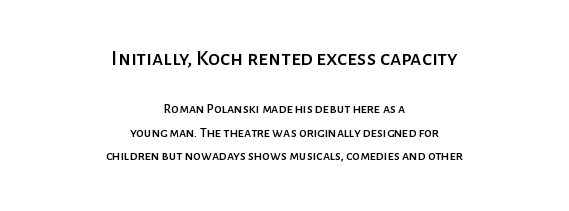
{"italic": "no", "underline": "no", "align": "center", "line_spacing": "normal", "line_spacing_ratio": 1.67, "letter_spacing": "normal", "letter_spacing_em": 0.0, "larger_block": "first", "size_ratio": 1.57, "glyph_px": 22}
